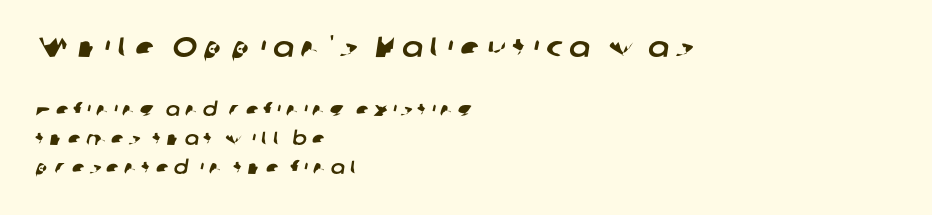
{"serif": "no", "width": "normal", "stroke_contrast": "low", "x_height": "medium", "monospaced": "no", "underline": "no", "align": "left", "line_spacing": "normal", "line_spacing_ratio": 1.54, "letter_spacing": "wide", "letter_spacing_em": 0.25, "larger_block": "first", "size_ratio": 1.47, "glyph_px": 28}
